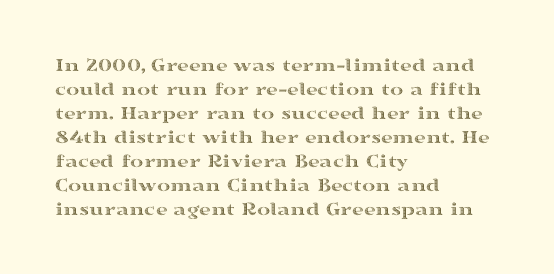
The image shows 20 px text type, upright; set left-aligned, line spacing 1.2x, normal letter spacing, not underlined.
